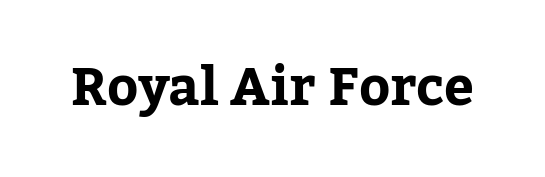
The image shows 53 px bold serif type, upright; set normal letter spacing, not underlined; low stroke contrast and a medium x-height.
